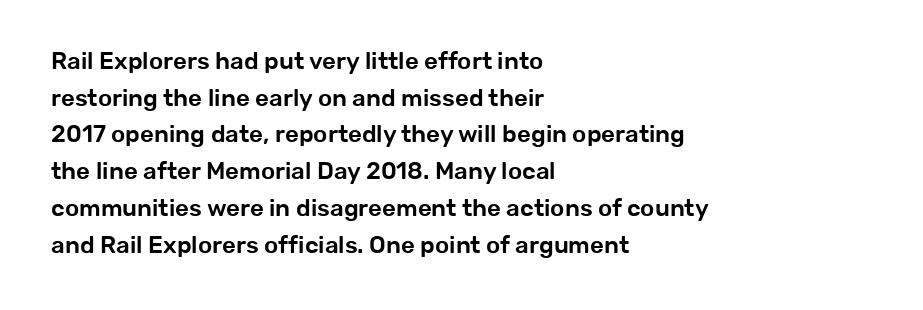
Unlike italic type, these characters show no tilt at all. Glyph-to-glyph distance matches everyday printed text. The line-height multiplier appears to be the usual default. The rag falls on the right side of this text block.
